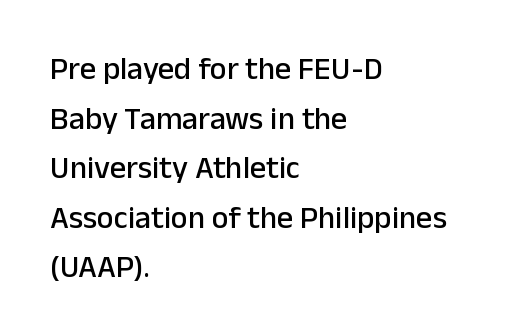
Normally led — the rows are evenly, conventionally spaced. The letters advance in unequal steps, a hallmark of proportional type. Honestly, the letter spacing is just normal — you wouldn't notice it. Short and long lines alike share a common starting point at left.
